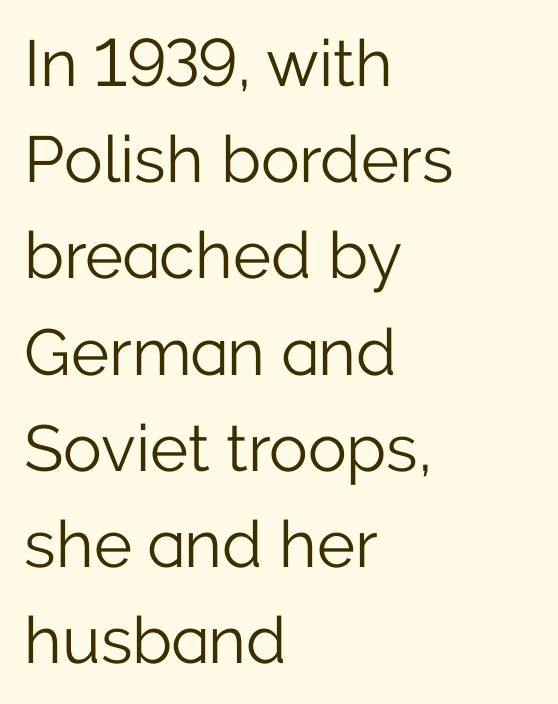
Q: Is the text bold? A: No.
Q: Is the text italic (slanted)? A: No, it is upright.
Q: Is the typeface a serif or a sans-serif typeface? A: Sans-serif.
Q: Is the text underlined? A: No.
Q: How is the paragraph aligned? A: Left-aligned.
Q: Is the spacing between letters normal or unusually wide? A: Normal.
Q: Is the spacing between lines tight, normal or loose? A: Normal.
Q: Width (condensed, normal, or wide)? A: Normal.
Q: Stroke contrast? A: Low.
Q: x-height? A: Medium.
Q: Monospaced? A: No.
